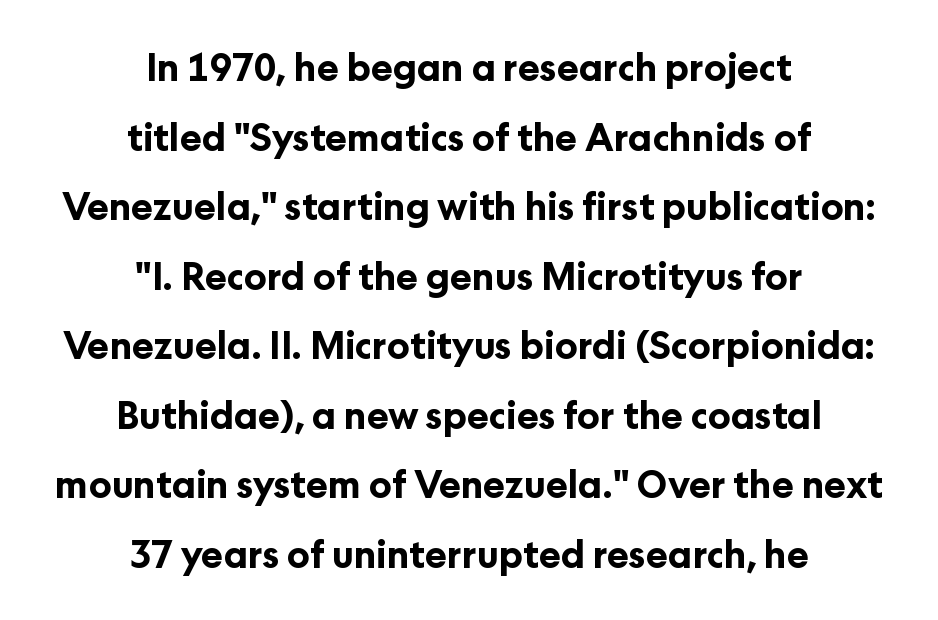
The passage shown has conventional tracking throughout. These lines are rendered in a variable-pitch font. Does the weight exceed regular? Yes, all the way to bold. Look at the bottom of the vertical strokes: they stop flat, with no serifs. The passage shown is not underscored anywhere. The specimen reads as upright at a glance.
